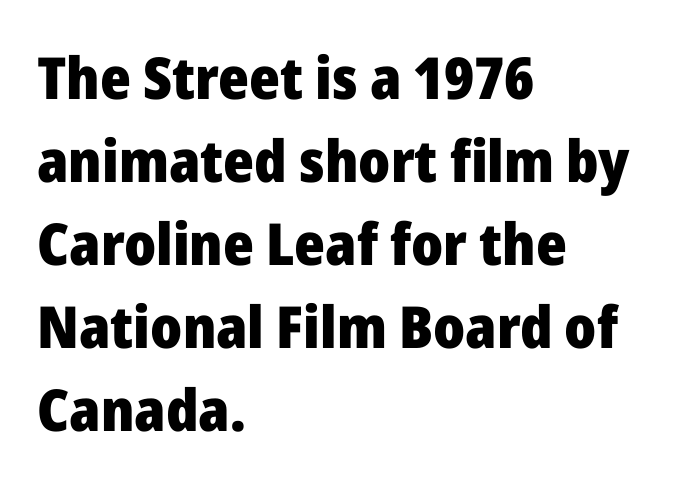
Q: Is the text bold? A: Yes.
Q: Is the text italic (slanted)? A: No, it is upright.
Q: Is the typeface a serif or a sans-serif typeface? A: Sans-serif.
Q: Is the text underlined? A: No.
Q: How is the paragraph aligned? A: Left-aligned.
Q: Is the spacing between letters normal or unusually wide? A: Normal.
Q: Is the spacing between lines tight, normal or loose? A: Normal.
Q: Width (condensed, normal, or wide)? A: Normal.
Q: Stroke contrast? A: Low.
Q: x-height? A: Medium.
Q: Monospaced? A: No.
